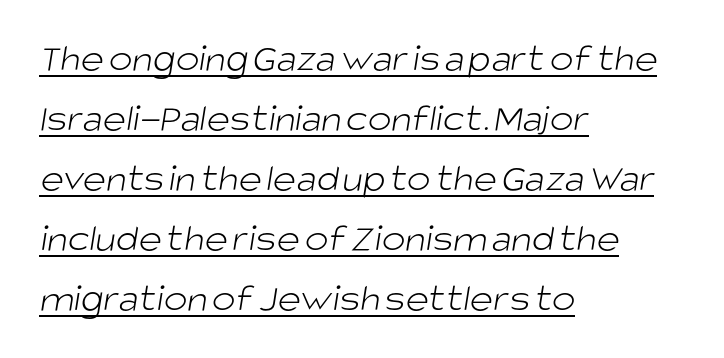
{"serif": "no", "bold": "no", "weight": "light", "width": "normal", "stroke_contrast": "low", "x_height": "large", "monospaced": "no", "underline": "yes", "align": "left", "line_spacing": "normal", "line_spacing_ratio": 1.5, "letter_spacing": "normal", "letter_spacing_em": 0.0, "glyph_px": 40}
